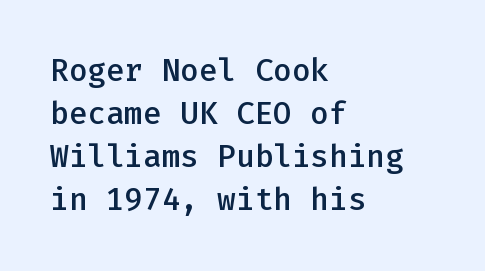
The image shows 31 px semibold sans-serif type, upright, monospaced; set left-aligned, normal line spacing (1.39x), normal letter spacing, not underlined; low stroke contrast and a medium x-height.
